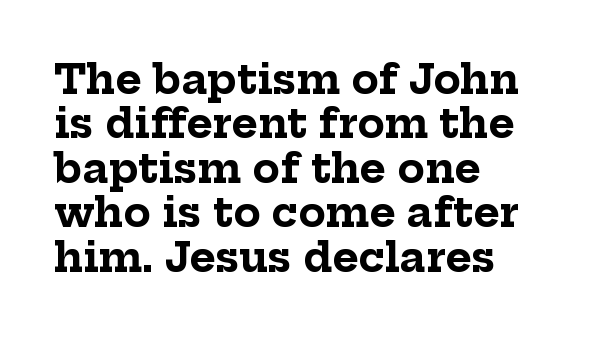
{"serif": "yes", "italic": "no", "bold": "yes", "weight": "bold", "width": "normal", "stroke_contrast": "low", "x_height": "medium", "monospaced": "no", "underline": "no", "align": "left", "line_spacing": "tight", "line_spacing_ratio": 1.11, "letter_spacing": "normal", "letter_spacing_em": 0.0, "glyph_px": 40}
